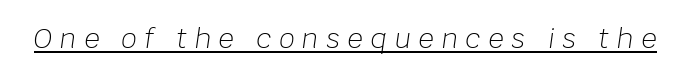
{"italic": "yes", "lean": "right", "slant_degrees": 8, "bold": "no", "underline": "yes", "letter_spacing": "wide", "letter_spacing_em": 0.29, "glyph_px": 27}
